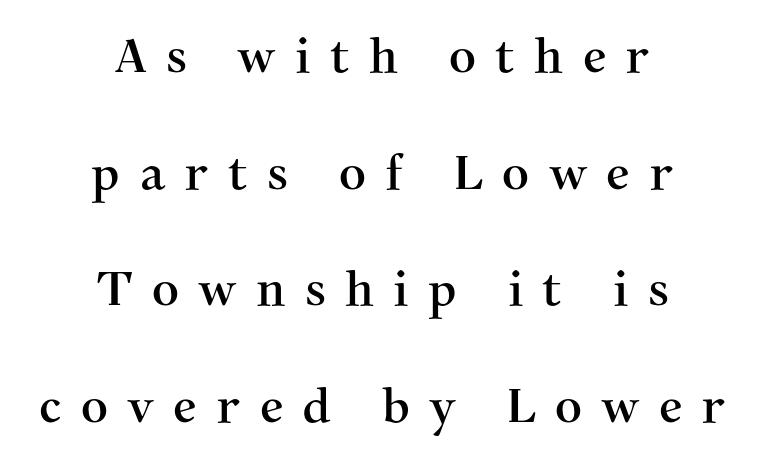
The image shows 47 px serif type, upright; set centered, loose line spacing (2.48x), unusually wide letter spacing (+0.41 em), not underlined; medium stroke contrast and a medium x-height.
